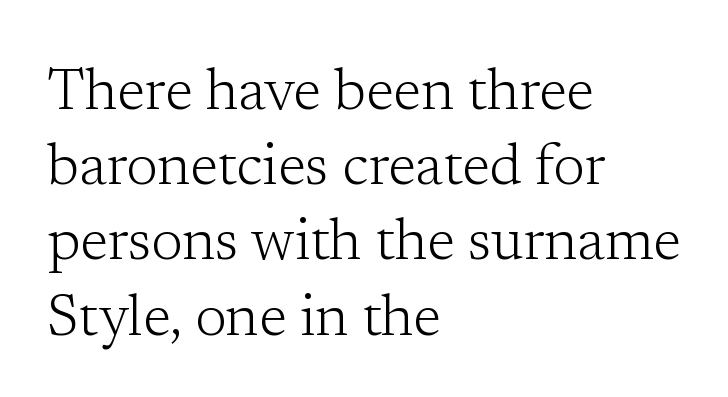
The image shows 57 px light serif type, upright; set left-aligned, normal line spacing (1.32x), normal letter spacing, not underlined; low stroke contrast and a medium x-height.
